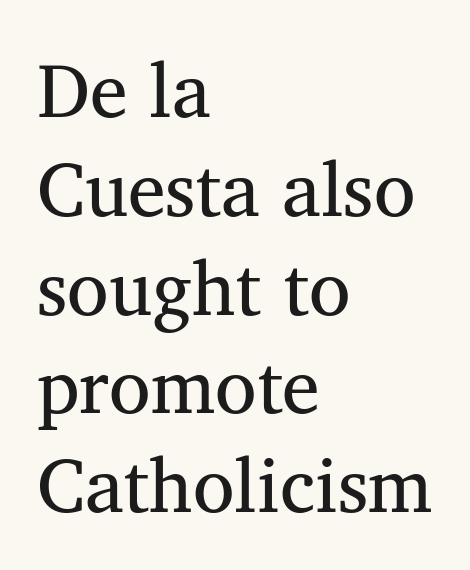
Q: Is the typeface a serif or a sans-serif typeface? A: Serif.
Q: Is the text underlined? A: No.
Q: How is the paragraph aligned? A: Left-aligned.
Q: Is the spacing between letters normal or unusually wide? A: Normal.
Q: Is the spacing between lines tight, normal or loose? A: Normal.
Q: Width (condensed, normal, or wide)? A: Normal.
Q: Stroke contrast? A: Medium.
Q: x-height? A: Medium.
Q: Monospaced? A: No.
